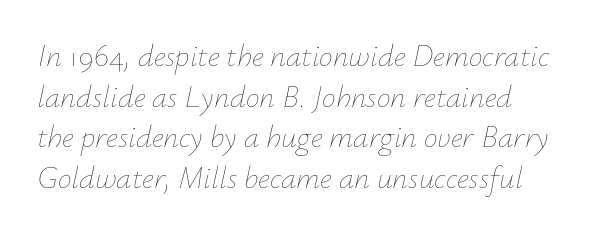
{"italic": "yes", "lean": "right", "slant_degrees": 12, "bold": "no", "weight": "thin", "width": "normal", "stroke_contrast": "low", "x_height": "small", "monospaced": "no", "underline": "no", "line_spacing": "normal", "line_spacing_ratio": 1.31, "letter_spacing": "normal", "letter_spacing_em": 0.0, "glyph_px": 31}
